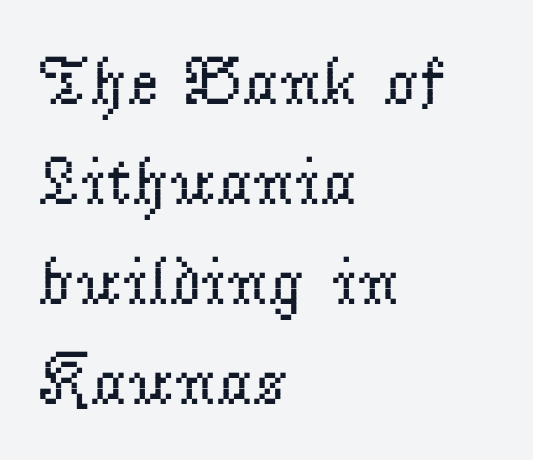
Line starts are locked; line ends wander. No chunkiness to these letters — they're not bold. The line texture is even and compact thanks to regular tracking. Nobody drew a line under any word here. This is serif lettering, the kind often seen in printed books. Varying glyph widths throughout — classic text-font behaviour.
